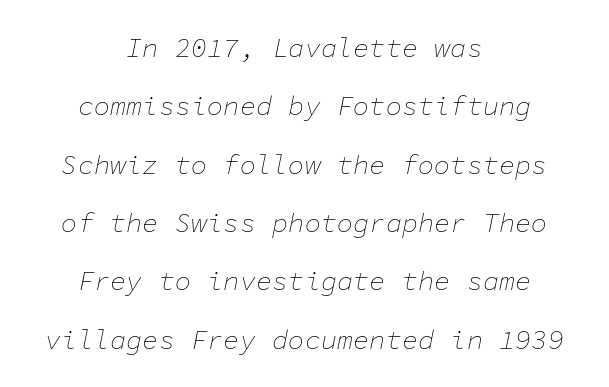
Q: Is the text bold? A: No.
Q: Is the text italic (slanted)? A: Yes, it leans right by about 11 degrees.
Q: Is the text underlined? A: No.
Q: How is the paragraph aligned? A: Centered.
Q: Is the spacing between letters normal or unusually wide? A: Normal.
Q: Is the spacing between lines tight, normal or loose? A: Loose.
